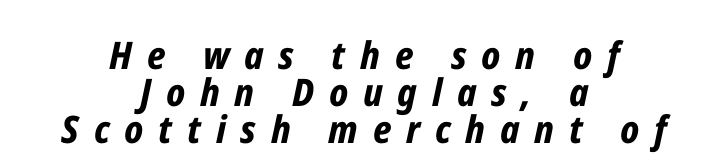
Do the characters align in a grid? No, the font is proportional. The vertical gap from one line to the next is small. Every row of glyphs is offset so its center matches the block's center. The letters are slanted; this is an italic face. Beneath every word, the page is bare.
